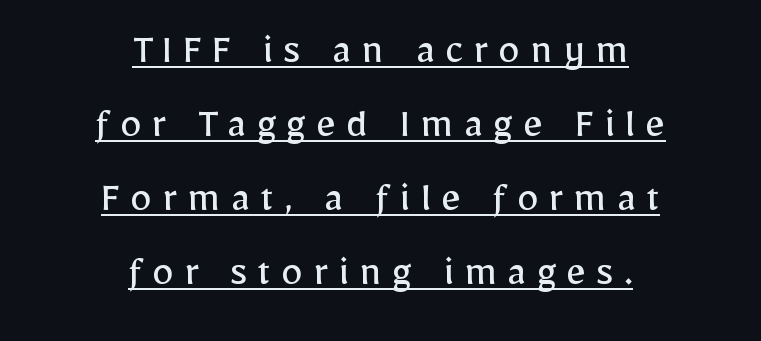
Q: Is the text bold? A: No.
Q: Is the text italic (slanted)? A: No, it is upright.
Q: Is the typeface a serif or a sans-serif typeface? A: Sans-serif.
Q: Is the text underlined? A: Yes.
Q: How is the paragraph aligned? A: Centered.
Q: Is the spacing between letters normal or unusually wide? A: Unusually wide.
Q: Is the spacing between lines tight, normal or loose? A: Normal.
Q: Width (condensed, normal, or wide)? A: Normal.
Q: Stroke contrast? A: Low.
Q: x-height? A: Medium.
Q: Monospaced? A: No.
